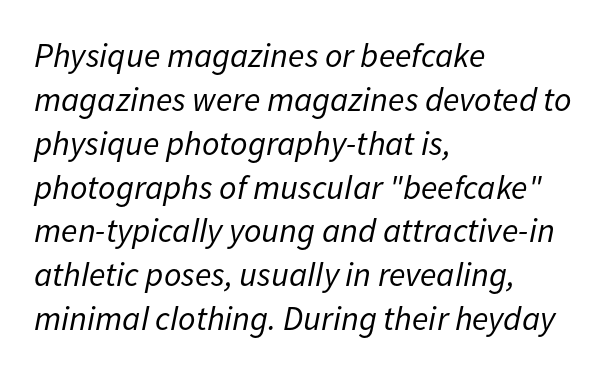
The image shows 34 px regular-weight type, italic (leaning right); set left-aligned, normal line spacing (1.29x), normal letter spacing, not underlined; low stroke contrast and a medium x-height.
